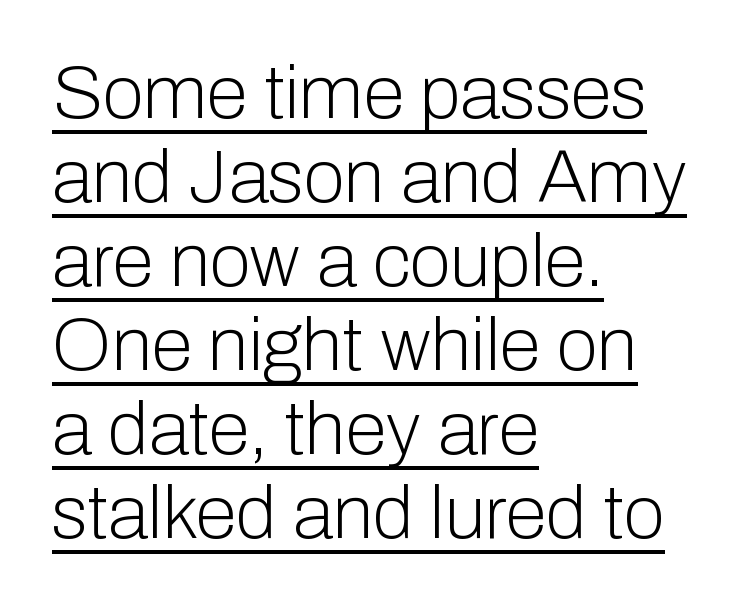
Posture: straight, roman, zero tilt. No extra tracking has been applied to these lines. Grotesque or geometric, the face here clearly has no serifs. Alignment: flush left.
